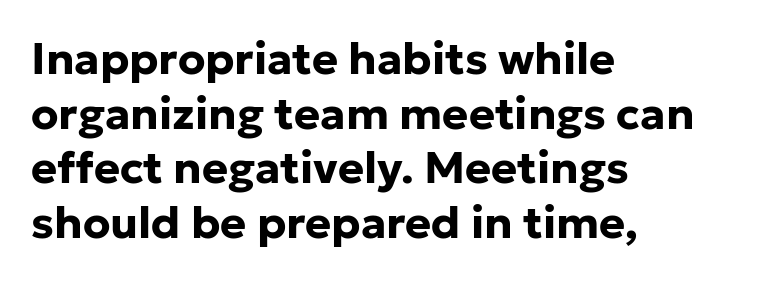
{"serif": "no", "italic": "no", "bold": "yes", "weight": "bold", "width": "normal", "stroke_contrast": "low", "x_height": "medium", "monospaced": "no", "underline": "no", "align": "left", "line_spacing_ratio": 1.24, "letter_spacing": "normal", "letter_spacing_em": 0.0, "glyph_px": 44}
